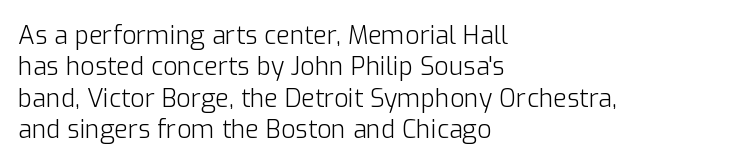
Q: Is the text bold? A: No.
Q: Is the text italic (slanted)? A: No, it is upright.
Q: Is the text underlined? A: No.
Q: How is the paragraph aligned? A: Left-aligned.
Q: Is the spacing between letters normal or unusually wide? A: Normal.
Q: Is the spacing between lines tight, normal or loose? A: Normal.
